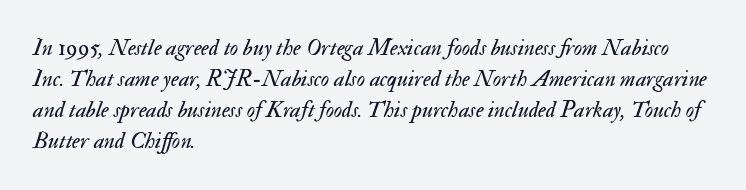
The line texture is even and compact thanks to regular tracking. Rows of type keep a routine distance in the vertical direction. This sample uses an oblique cut, with every glyph tilted off the vertical. The letters look calm and open, with moderate or lighter stems.
